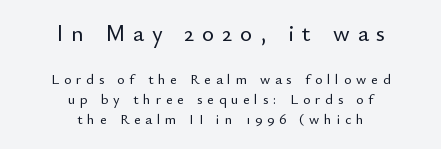
{"italic": "no", "underline": "no", "align": "center", "line_spacing": "normal", "line_spacing_ratio": 1.42, "letter_spacing": "wide", "letter_spacing_em": 0.35, "larger_block": "first", "size_ratio": 1.64, "glyph_px": 23}
